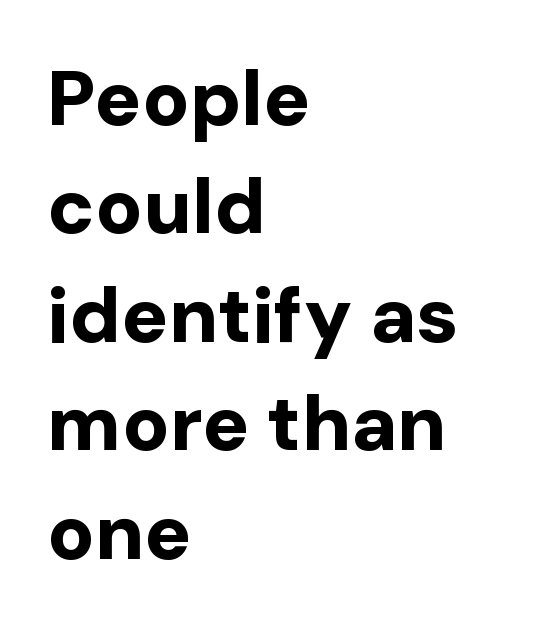
{"serif": "no", "italic": "no", "bold": "yes", "weight": "bold", "width": "normal", "stroke_contrast": "low", "x_height": "medium", "monospaced": "no", "underline": "no", "align": "left", "line_spacing": "normal", "line_spacing_ratio": 1.39, "letter_spacing": "normal", "letter_spacing_em": 0.0, "glyph_px": 78}
